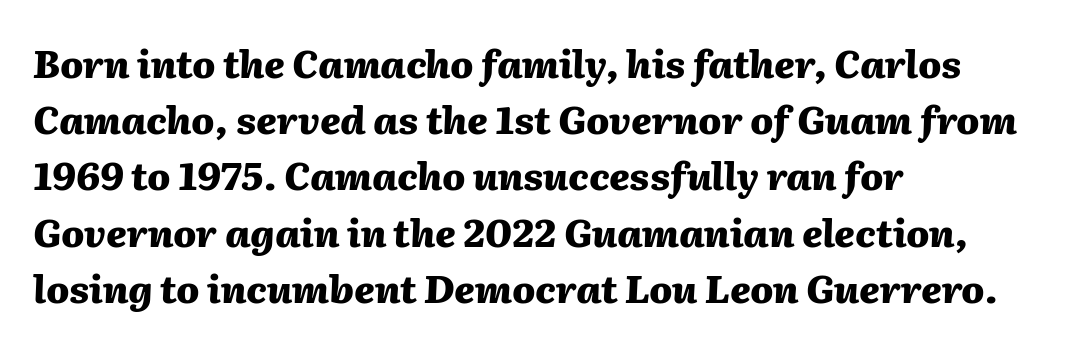
The image shows 38 px heavy type, italic (leaning right); set left-aligned, normal line spacing (1.48x), normal letter spacing, not underlined; medium stroke contrast and a medium x-height.
